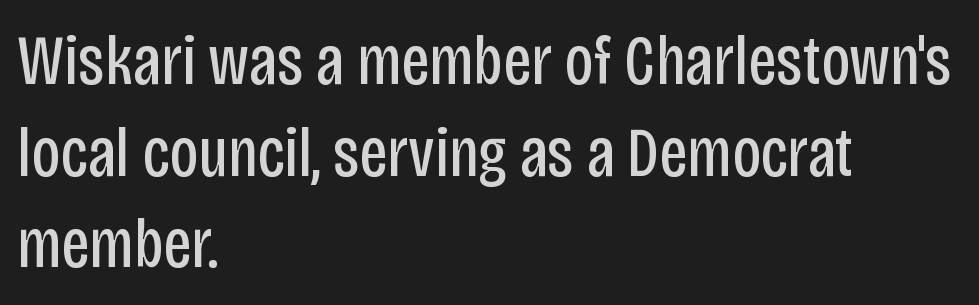
Q: Is the text bold? A: No.
Q: Is the text italic (slanted)? A: No, it is upright.
Q: Is the typeface a serif or a sans-serif typeface? A: Sans-serif.
Q: Is the text underlined? A: No.
Q: How is the paragraph aligned? A: Left-aligned.
Q: Is the spacing between letters normal or unusually wide? A: Normal.
Q: Is the spacing between lines tight, normal or loose? A: Normal.
Q: Width (condensed, normal, or wide)? A: Condensed.
Q: Stroke contrast? A: Low.
Q: x-height? A: Large.
Q: Monospaced? A: No.
